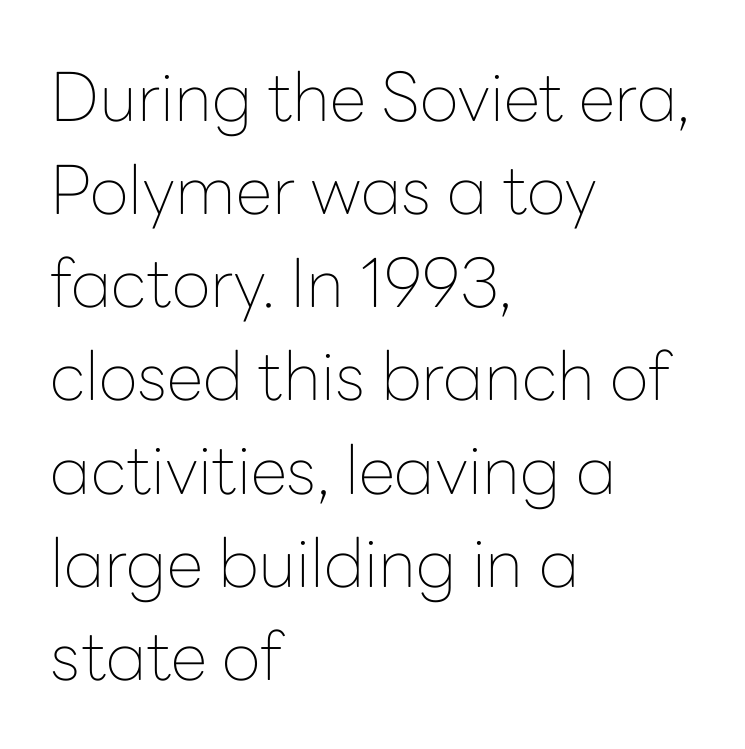
{"serif": "no", "italic": "no", "bold": "no", "weight": "thin", "width": "normal", "stroke_contrast": "low", "x_height": "medium", "monospaced": "no", "underline": "no", "align": "left", "line_spacing": "normal", "line_spacing_ratio": 1.39, "letter_spacing": "normal", "letter_spacing_em": 0.0, "glyph_px": 67}
